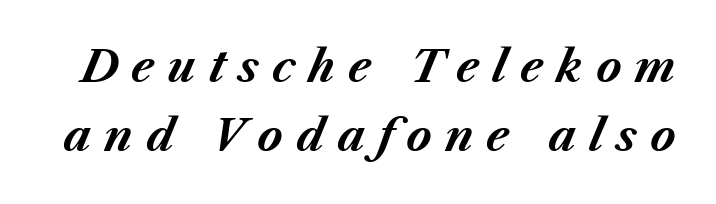
Just letters on the line, the space beneath them empty. The strokes are fattened all the way to bold. Regular leading. The text carries the slant typical of an italic or oblique font. Character widths vary here, with narrow letters taking less room than wide ones. A typesetter would call this heavily tracked-out type.
